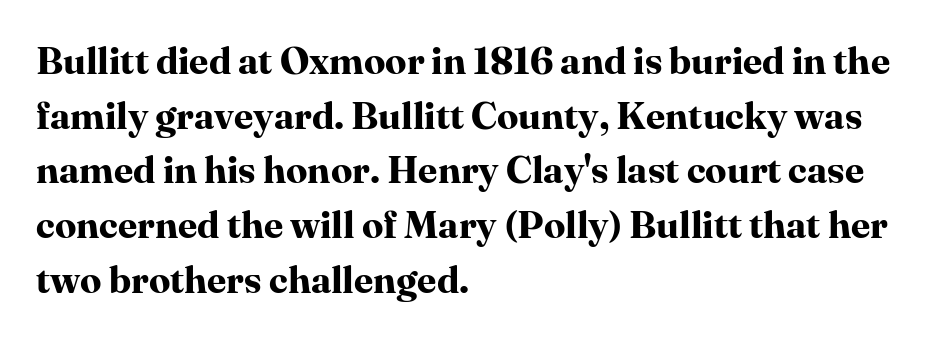
The image shows 38 px bold serif type, upright; set left-aligned, normal line spacing (1.44x), normal letter spacing, not underlined; high stroke contrast and a medium x-height.
